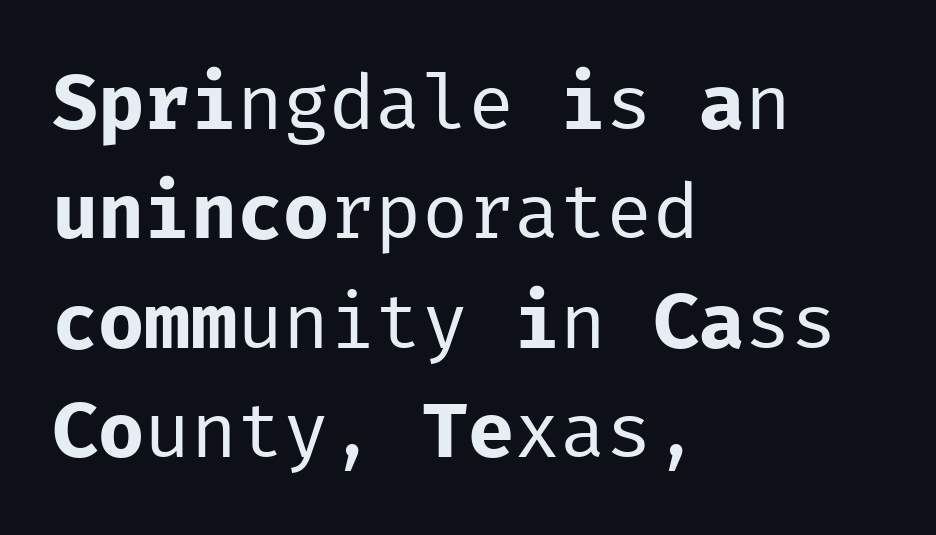
Q: Is the text bold? A: No.
Q: Is the text italic (slanted)? A: No, it is upright.
Q: Is the typeface a serif or a sans-serif typeface? A: Sans-serif.
Q: Is the text underlined? A: No.
Q: How is the paragraph aligned? A: Left-aligned.
Q: Is the spacing between letters normal or unusually wide? A: Normal.
Q: Is the spacing between lines tight, normal or loose? A: Normal.
Q: Width (condensed, normal, or wide)? A: Normal.
Q: Stroke contrast? A: Low.
Q: x-height? A: Medium.
Q: Monospaced? A: Yes.
